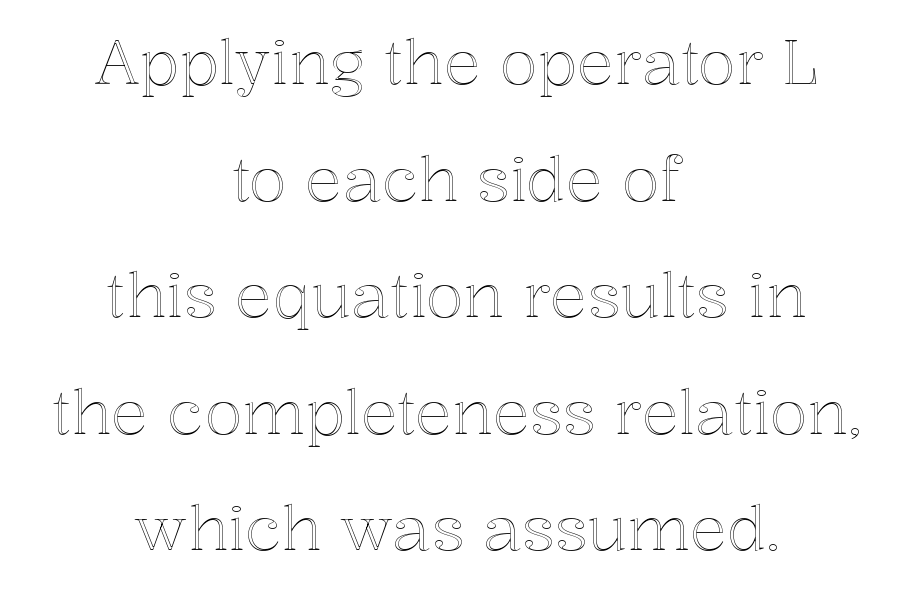
The image shows 62 px text type, upright; set centered, line spacing 1.88x, normal letter spacing, not underlined; a medium x-height.
